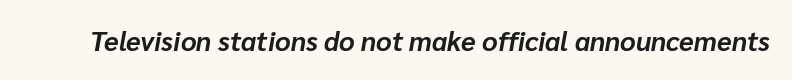
Nobody drew a line under any word here. These lines were composed using italics. This is heavy type, rendered in bold. Letter spacing: default.
